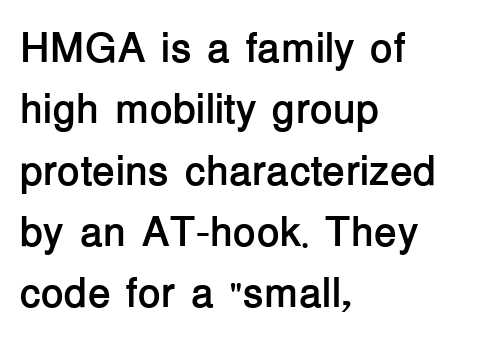
The image shows 42 px semibold sans-serif type, upright; set left-aligned, normal line spacing (1.46x), normal letter spacing, not underlined; low stroke contrast and a medium x-height.
